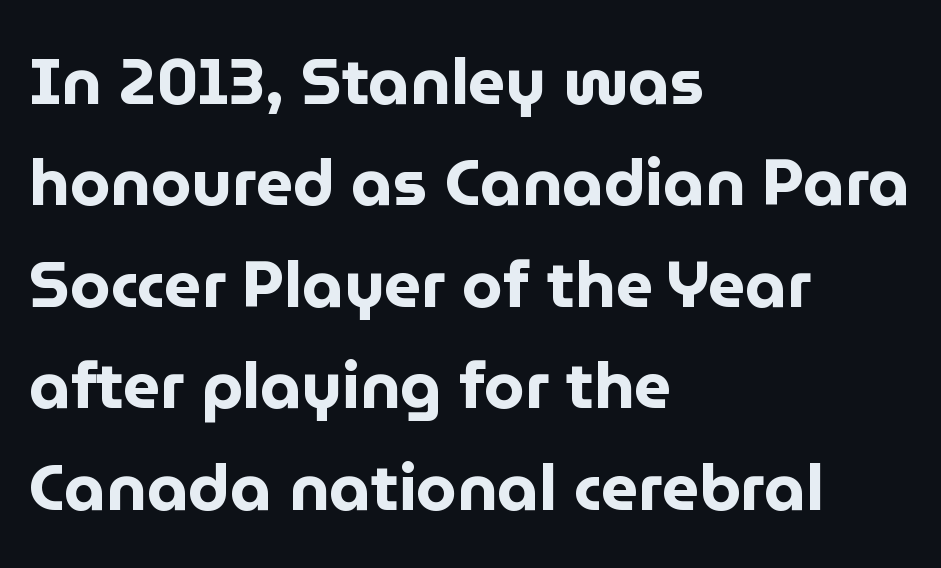
{"serif": "no", "italic": "no", "bold": "yes", "weight": "bold", "width": "normal", "stroke_contrast": "low", "x_height": "medium", "monospaced": "no", "underline": "no", "align": "left", "line_spacing": "normal", "line_spacing_ratio": 1.56, "letter_spacing": "normal", "letter_spacing_em": 0.0, "glyph_px": 65}
